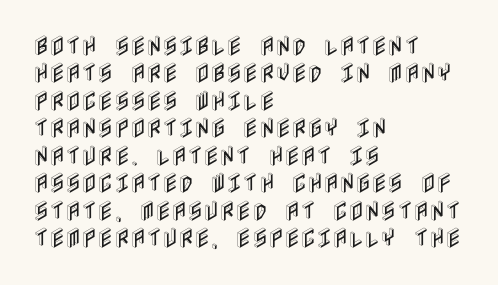
Letter spacing: default. Words float on clear page, feet unadorned. Every stem runs plumb, perpendicular to the baseline. Is there much room between lines? A standard amount, neither cramped nor airy. Reading down the block, your eye returns to a fixed left position each line.
